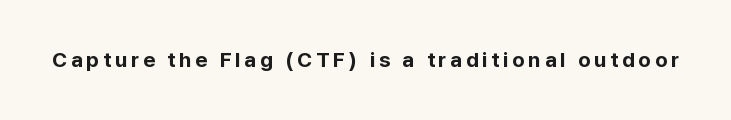
The image shows 21 px bold type, upright; set not underlined.
